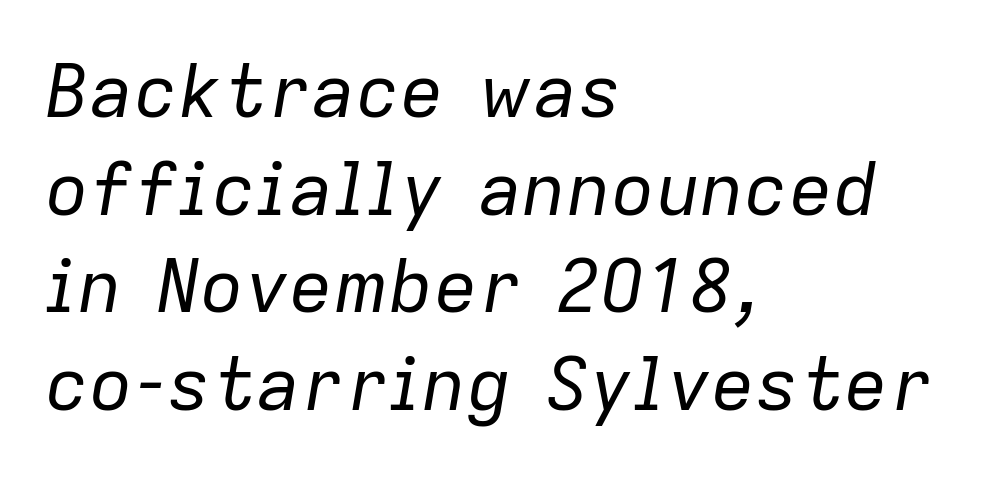
The image shows 74 px regular-weight type, italic (leaning right); set left-aligned, normal line spacing (1.32x), normal letter spacing, not underlined; low stroke contrast and a medium x-height.
